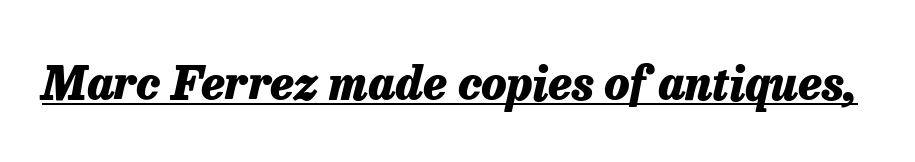
{"italic": "yes", "lean": "right", "slant_degrees": 13, "bold": "yes", "weight": "heavy", "width": "normal", "stroke_contrast": "low", "x_height": "medium", "monospaced": "no", "underline": "yes", "letter_spacing": "normal", "letter_spacing_em": 0.0, "glyph_px": 46}
